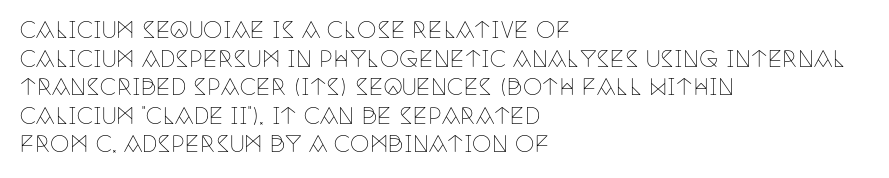
{"italic": "no", "bold": "no", "underline": "no", "align": "left", "line_spacing": "normal", "line_spacing_ratio": 1.3, "letter_spacing": "normal", "letter_spacing_em": 0.0, "glyph_px": 22}
